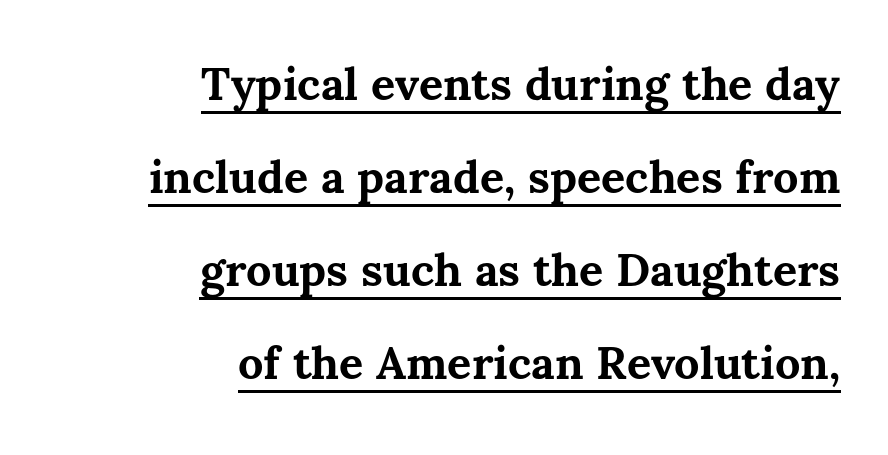
Spacing verdict: proportional, widths tailored to each character. How are the letters spaced? Ordinarily, with no added tracking. Notice the wide empty band between every row — that's loose leading. Notice how a bar underscores the lettering throughout. Is the type bold? Yes — the strokes are clearly thick and heavy.
